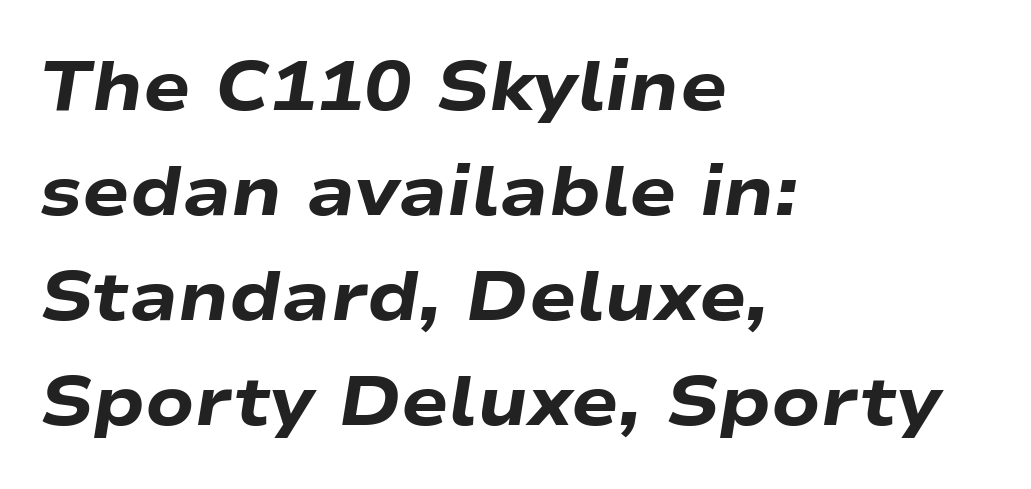
Q: Is the text bold? A: Yes.
Q: Is the text italic (slanted)? A: Yes, it leans right by about 9 degrees.
Q: Is the text underlined? A: No.
Q: How is the paragraph aligned? A: Left-aligned.
Q: Is the spacing between letters normal or unusually wide? A: Normal.
Q: Is the spacing between lines tight, normal or loose? A: Normal.
Q: Width (condensed, normal, or wide)? A: Wide.
Q: Stroke contrast? A: Low.
Q: x-height? A: Medium.
Q: Monospaced? A: No.
